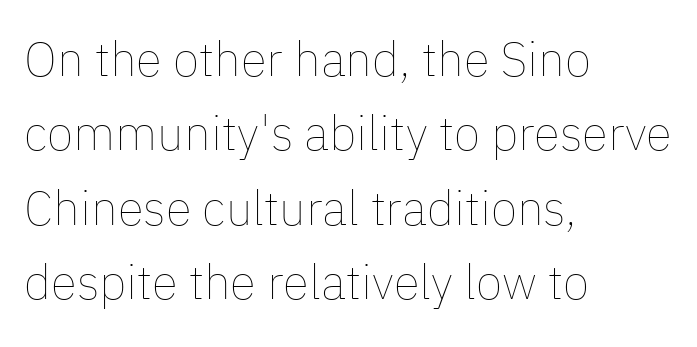
{"italic": "no", "bold": "no", "weight": "thin", "width": "normal", "stroke_contrast": "low", "x_height": "medium", "monospaced": "no", "underline": "no", "align": "left", "line_spacing": "normal", "line_spacing_ratio": 1.55, "letter_spacing": "normal", "letter_spacing_em": 0.0, "glyph_px": 48}
